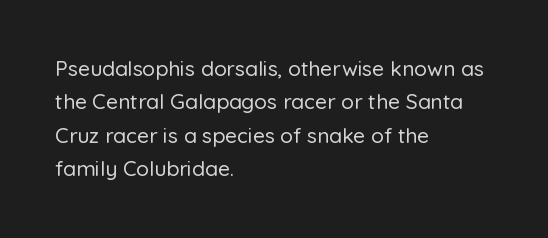
Q: Is the text italic (slanted)? A: No, it is upright.
Q: Is the text underlined? A: No.
Q: How is the paragraph aligned? A: Left-aligned.
Q: Is the spacing between letters normal or unusually wide? A: Normal.
Q: Is the spacing between lines tight, normal or loose? A: Normal.
